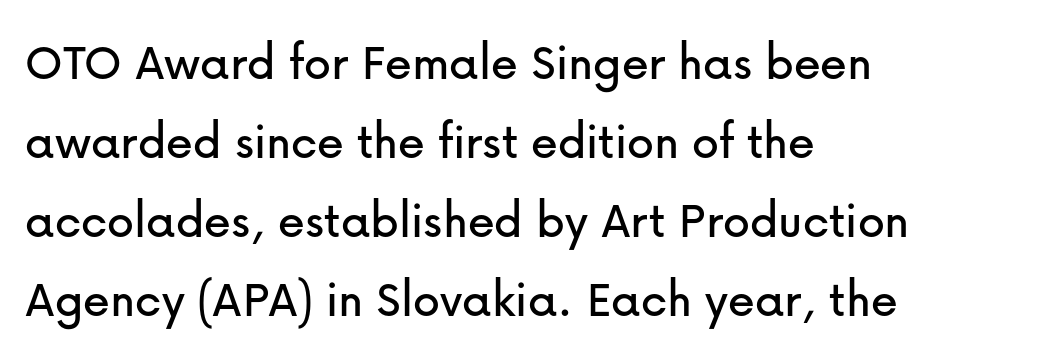
Caption: standard tracking, unaltered. Line beginnings align vertically; line endings do not. Do the letters lean? They stand straight. I'd call this a sans setting — the letters go barefoot. A clean baseline with only descenders dipping below it. The rendering uses a moderate line-height, typical for paragraphs.
